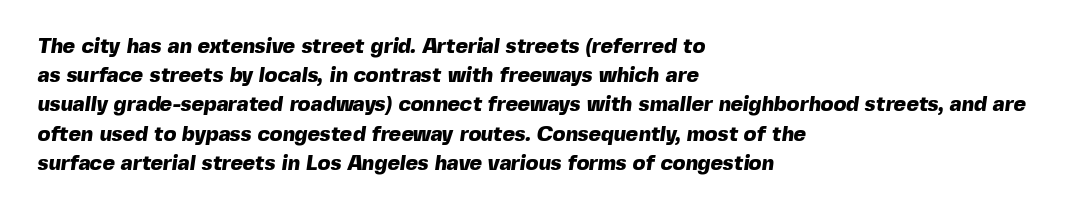
Q: Is the text bold? A: Yes.
Q: Is the text underlined? A: No.
Q: How is the paragraph aligned? A: Left-aligned.
Q: Is the spacing between letters normal or unusually wide? A: Normal.
Q: Is the spacing between lines tight, normal or loose? A: Normal.
